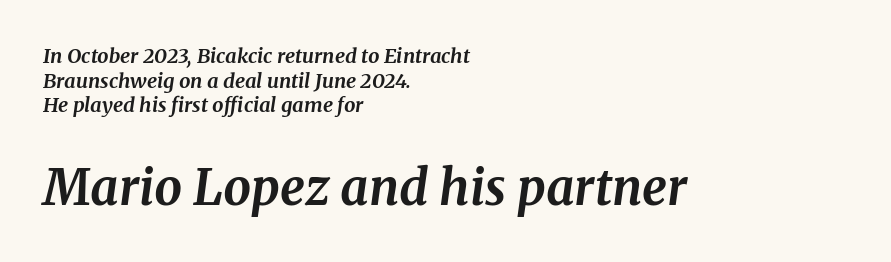
This rendering features lettering with no underline. These lines stack with their left ends in a neat column. This sample has the flowing, uneven cadence of proportional lettering. The type is set solid horizontally, with unmodified tracking. The strokes are fattened all the way to bold.
